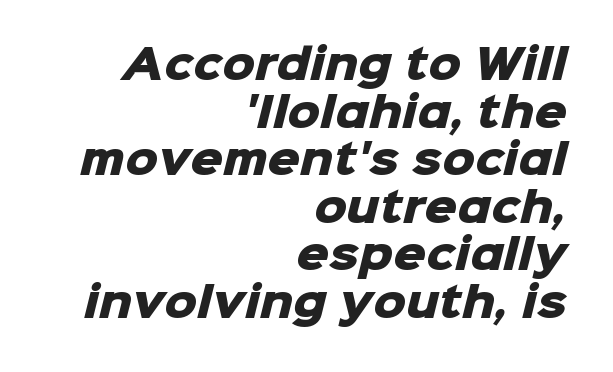
The image shows 41 px heavy sans-serif type; set right-aligned, line spacing 1.16x, normal letter spacing, not underlined; low stroke contrast and a medium x-height.
